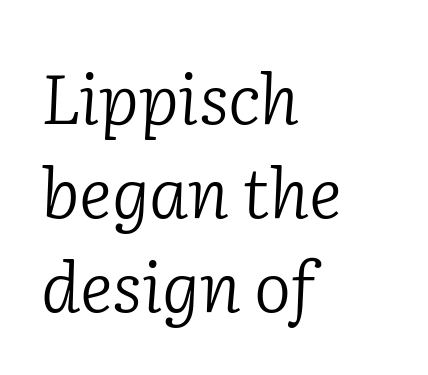
The image shows 70 px light serif type, italic (leaning right); set left-aligned, normal line spacing (1.34x), normal letter spacing, not underlined; low stroke contrast and a medium x-height.
